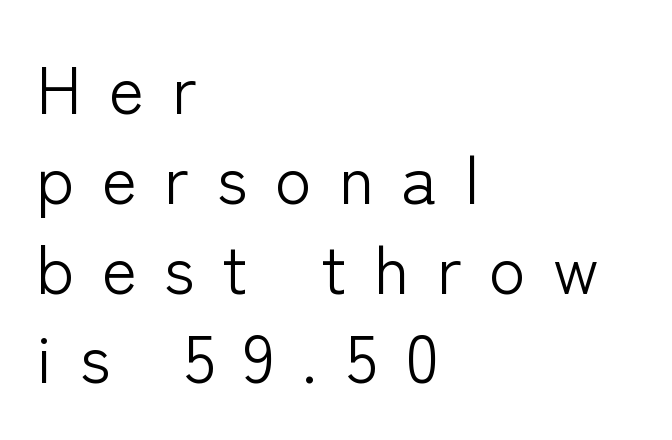
Q: Is the text bold? A: No.
Q: Is the text italic (slanted)? A: No, it is upright.
Q: Is the typeface a serif or a sans-serif typeface? A: Sans-serif.
Q: Is the text underlined? A: No.
Q: How is the paragraph aligned? A: Left-aligned.
Q: Is the spacing between letters normal or unusually wide? A: Unusually wide.
Q: Is the spacing between lines tight, normal or loose? A: Normal.
Q: Width (condensed, normal, or wide)? A: Normal.
Q: Stroke contrast? A: Low.
Q: x-height? A: Medium.
Q: Monospaced? A: No.
